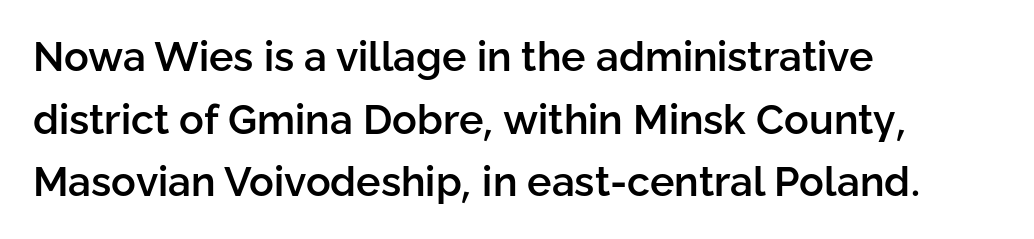
Q: Is the text bold? A: Semi-bold.
Q: Is the text italic (slanted)? A: No, it is upright.
Q: Is the typeface a serif or a sans-serif typeface? A: Sans-serif.
Q: Is the text underlined? A: No.
Q: How is the paragraph aligned? A: Left-aligned.
Q: Is the spacing between letters normal or unusually wide? A: Normal.
Q: Is the spacing between lines tight, normal or loose? A: Normal.
Q: Width (condensed, normal, or wide)? A: Normal.
Q: Stroke contrast? A: Low.
Q: x-height? A: Medium.
Q: Monospaced? A: No.
